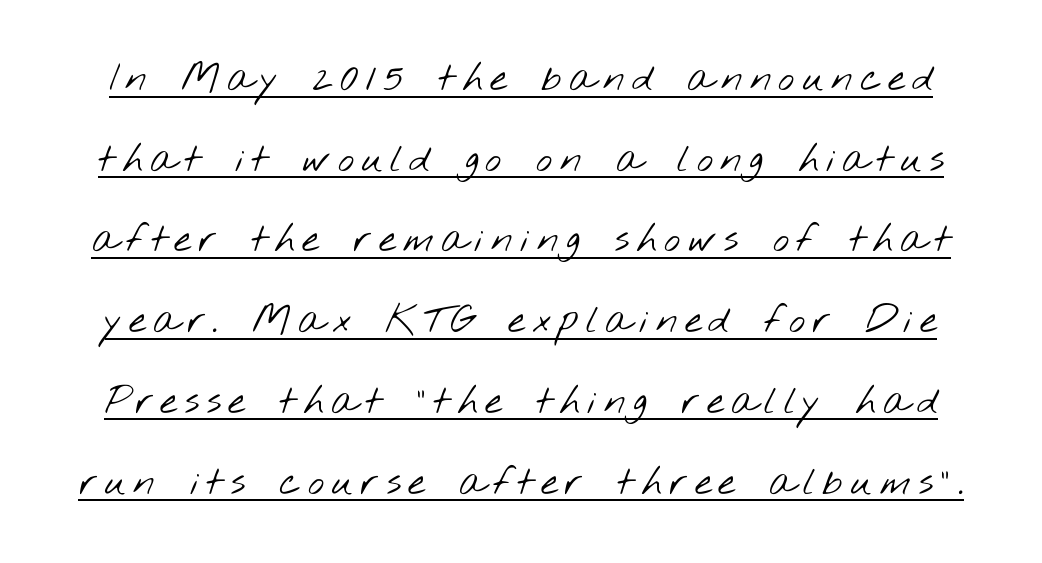
The passage shown is typed in a proportional face where columns would drift. The line-height multiplier appears high, well above default. Type style note: lacks serifs. Compared with undecorated copy, this sample adds a rule below the words. Unbolded letterforms with no extra heft.
